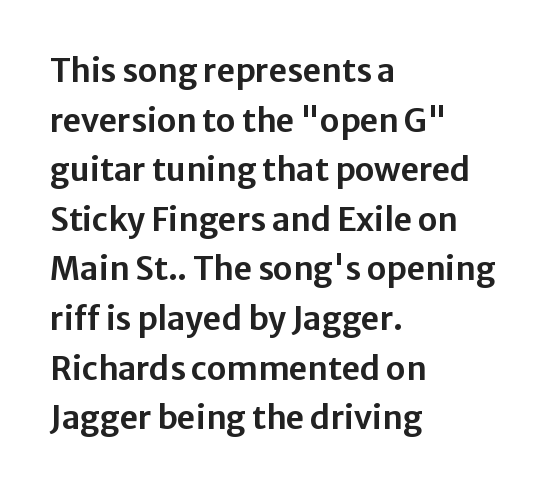
{"serif": "no", "italic": "no", "width": "normal", "stroke_contrast": "low", "x_height": "medium", "monospaced": "no", "underline": "no", "align": "left", "line_spacing": "normal", "line_spacing_ratio": 1.55, "letter_spacing": "normal", "letter_spacing_em": 0.0, "glyph_px": 32}
